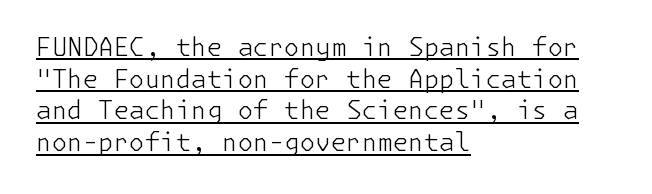
The axis of the letterforms is exactly vertical. A student would call this left alignment; a typographer would say flush left, rag right. Think standard paragraph weight, or any step lighter than that. The passage shown is underscored from start to finish. Default kerning and tracking; the words read as compact shapes.
